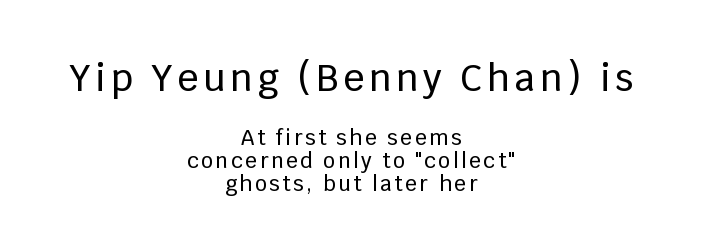
{"serif": "no", "italic": "no", "width": "normal", "stroke_contrast": "low", "x_height": "large", "monospaced": "no", "underline": "no", "align": "center", "line_spacing": "tight", "line_spacing_ratio": 1.09, "larger_block": "first", "size_ratio": 1.76, "glyph_px": 37}
